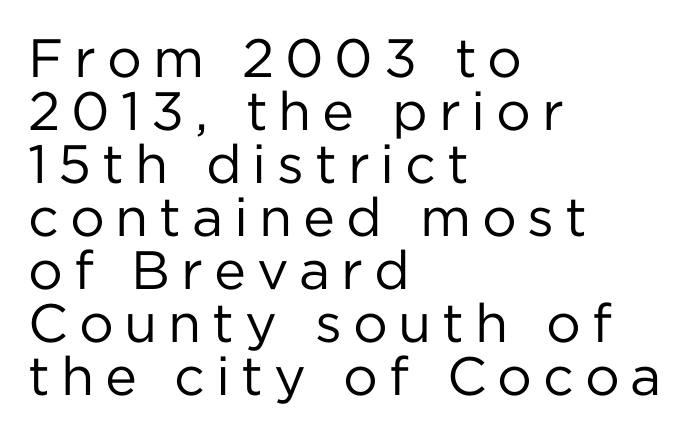
Q: Is the text bold? A: No.
Q: Is the text italic (slanted)? A: No, it is upright.
Q: Is the typeface a serif or a sans-serif typeface? A: Sans-serif.
Q: Is the text underlined? A: No.
Q: How is the paragraph aligned? A: Left-aligned.
Q: Is the spacing between letters normal or unusually wide? A: Unusually wide.
Q: Is the spacing between lines tight, normal or loose? A: Tight.
Q: Width (condensed, normal, or wide)? A: Normal.
Q: Stroke contrast? A: Low.
Q: x-height? A: Medium.
Q: Monospaced? A: No.
